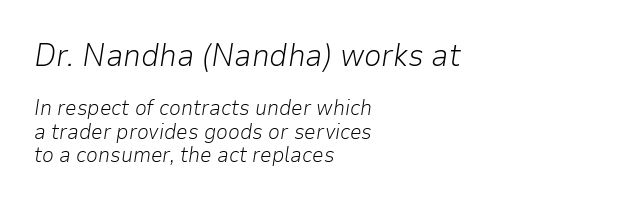
The glyphs are unaccompanied by any horizontal stroke below them. Successive baselines arrive quickly, one right under another. The letterforms sit at book weight or below. Think of a printed novel: that variable character pitch is what you see here.
